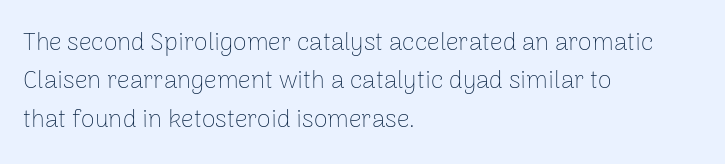
This sample uses an upright cut, with every glyph sitting square on the baseline. The string is rendered with underlining switched off. Tracking value appears to be zero — textbook default spacing. The lines in this sample share a left origin and differ only in where they stop. Vertical spacing — default.
